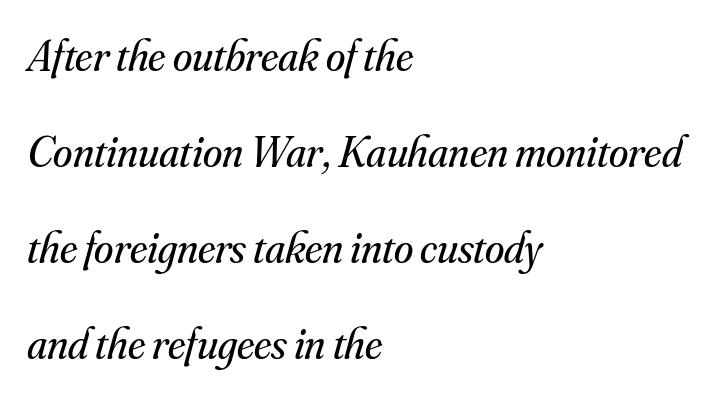
Q: Is the text bold? A: No.
Q: Is the text italic (slanted)? A: Yes, it leans right by about 16 degrees.
Q: Is the typeface a serif or a sans-serif typeface? A: Serif.
Q: Is the text underlined? A: No.
Q: How is the paragraph aligned? A: Left-aligned.
Q: Is the spacing between letters normal or unusually wide? A: Normal.
Q: Is the spacing between lines tight, normal or loose? A: Loose.
Q: Width (condensed, normal, or wide)? A: Normal.
Q: Stroke contrast? A: Medium.
Q: x-height? A: Small.
Q: Monospaced? A: No.
